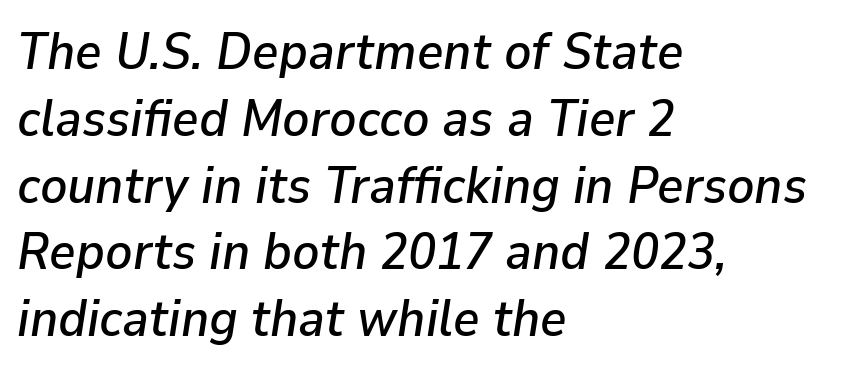
The text carries the slant typical of an italic or oblique font. Only glyphs here, with clear space below each row. Summary of vertical rhythm: regular, with standard interline spacing. The lines are quadded left. This sample has the flowing, uneven cadence of proportional lettering. The face used here is rendered with its standard letterfit.
